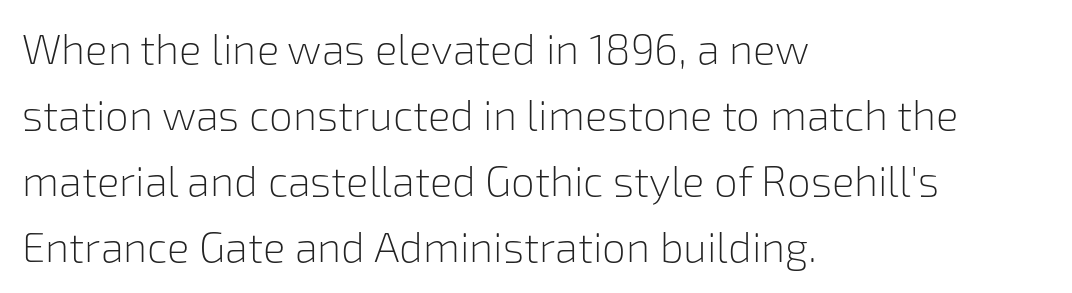
Posture: upright roman. Heft: none added — not bold. Each letter keeps its own natural width here, so spacing adapts to shape. Horizontal bands of white between lines are of average thickness. These lines keep a tight, regular rhythm from letter to letter.
